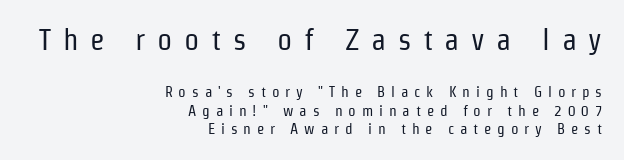
Q: Is the text bold? A: No.
Q: Is the text italic (slanted)? A: No, it is upright.
Q: Is the typeface a serif or a sans-serif typeface? A: Sans-serif.
Q: Is the text underlined? A: No.
Q: How is the paragraph aligned? A: Right-aligned.
Q: Is the spacing between letters normal or unusually wide? A: Unusually wide.
Q: Which block of text is set in a larger size, the first (top) or the second (bottom)? A: The first (top) one.
Q: Width (condensed, normal, or wide)? A: Condensed.
Q: Stroke contrast? A: Low.
Q: x-height? A: Medium.
Q: Monospaced? A: No.
